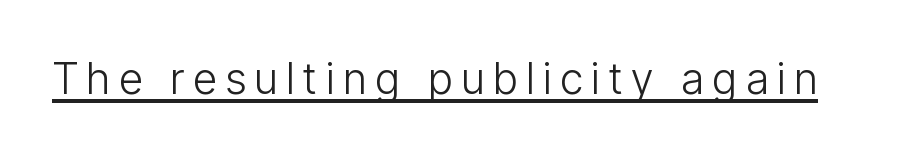
The strokes carry an ordinary text weight at most. The face used here is rendered with a markedly widened letterfit. Note: no serifs on the glyphs. This is the regular roman posture of the typeface. Spacing verdict: proportional, widths tailored to each character.
